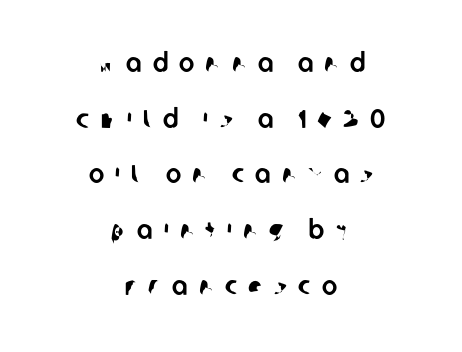
The passage shown is not underscored anywhere. The lines in this sample share a center point and differ in where they start and stop. Students, observe: this is what heavily led, spacious text looks like. This rendering widens character spacing well past its baseline value.
